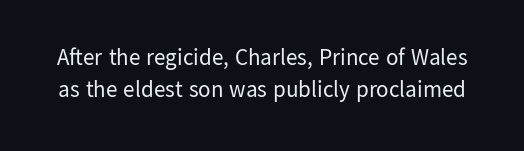
{"italic": "no", "bold": "no", "underline": "no", "line_spacing": "normal", "line_spacing_ratio": 1.4, "letter_spacing": "normal", "letter_spacing_em": 0.0, "glyph_px": 23}
